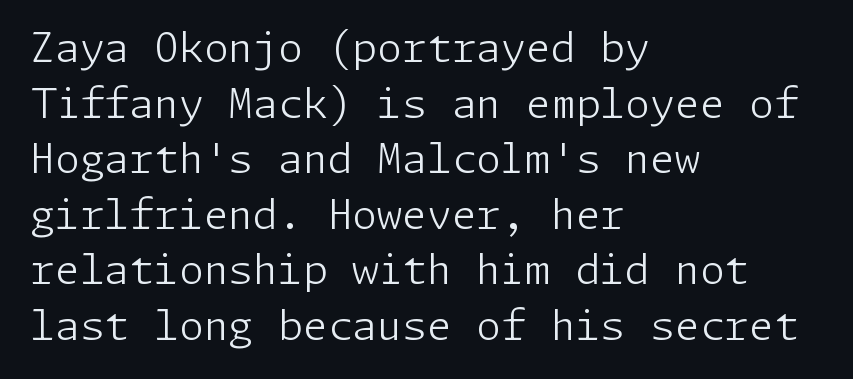
The image shows 40 px light sans-serif type, upright; set left-aligned, normal line spacing (1.39x), normal letter spacing, not underlined; low stroke contrast and a medium x-height.
